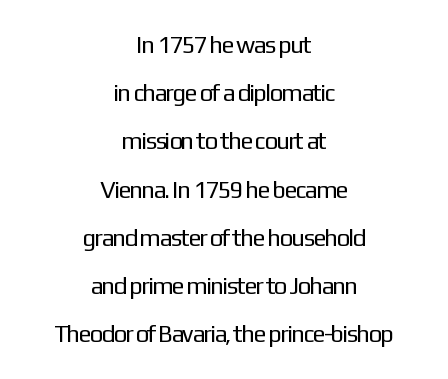
{"italic": "no", "bold": "no", "underline": "no", "align": "center", "line_spacing": "loose", "line_spacing_ratio": 2.01, "letter_spacing": "normal", "letter_spacing_em": 0.0, "glyph_px": 24}
